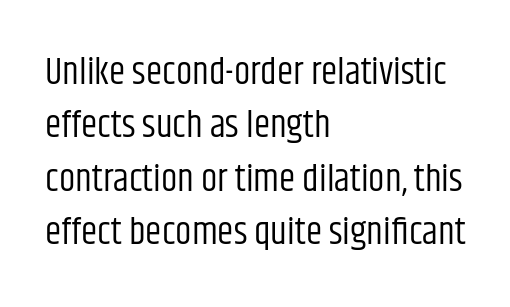
Q: Is the text bold? A: No.
Q: Is the text italic (slanted)? A: No, it is upright.
Q: Is the typeface a serif or a sans-serif typeface? A: Sans-serif.
Q: Is the text underlined? A: No.
Q: How is the paragraph aligned? A: Left-aligned.
Q: Is the spacing between letters normal or unusually wide? A: Normal.
Q: Is the spacing between lines tight, normal or loose? A: Normal.
Q: Width (condensed, normal, or wide)? A: Condensed.
Q: Stroke contrast? A: Low.
Q: x-height? A: Large.
Q: Monospaced? A: No.
